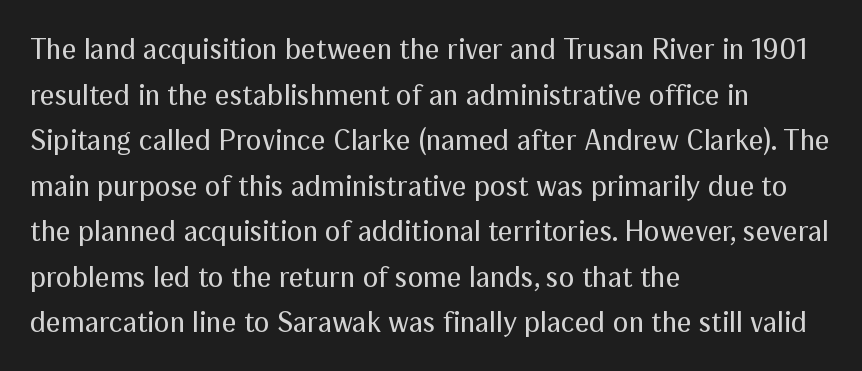
The image shows 29 px regular-weight sans-serif type, upright; set left-aligned, normal line spacing (1.57x), normal letter spacing, not underlined; medium stroke contrast and a medium x-height.
